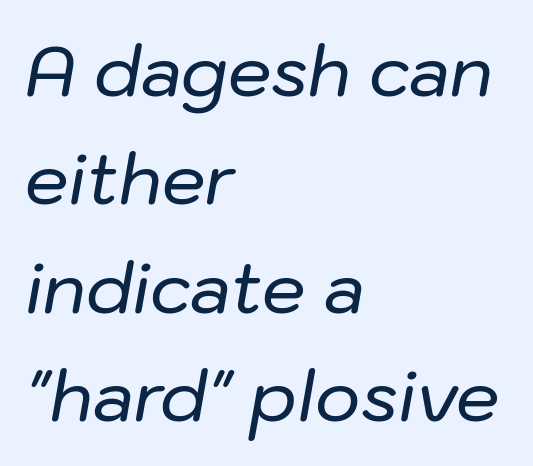
Q: Is the text italic (slanted)? A: Yes, it leans right by about 10 degrees.
Q: Is the text underlined? A: No.
Q: How is the paragraph aligned? A: Left-aligned.
Q: Is the spacing between letters normal or unusually wide? A: Normal.
Q: Is the spacing between lines tight, normal or loose? A: Normal.
Q: Width (condensed, normal, or wide)? A: Normal.
Q: Stroke contrast? A: Low.
Q: x-height? A: Medium.
Q: Monospaced? A: No.
